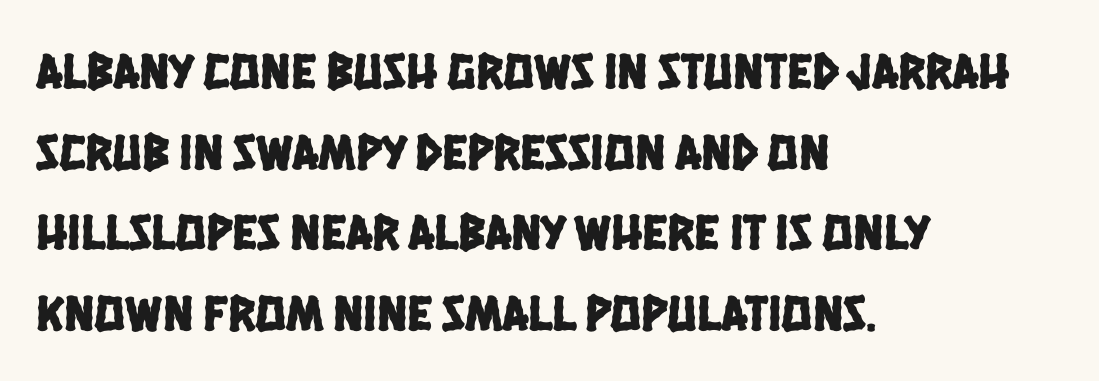
The image shows 51 px condensed sans-serif type; set left-aligned, normal line spacing (1.58x), normal letter spacing, not underlined; low stroke contrast and a large x-height.
